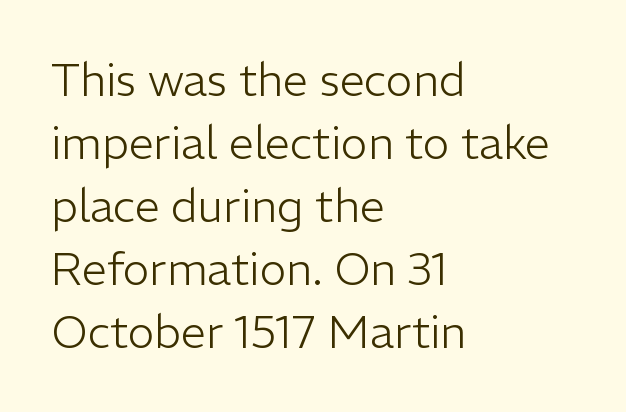
The image shows 45 px light sans-serif type, upright; set left-aligned, normal line spacing (1.4x), normal letter spacing, not underlined; low stroke contrast and a medium x-height.
